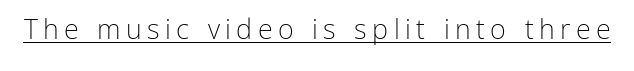
{"italic": "no", "bold": "no", "underline": "yes", "letter_spacing": "wide", "letter_spacing_em": 0.2, "glyph_px": 27}
